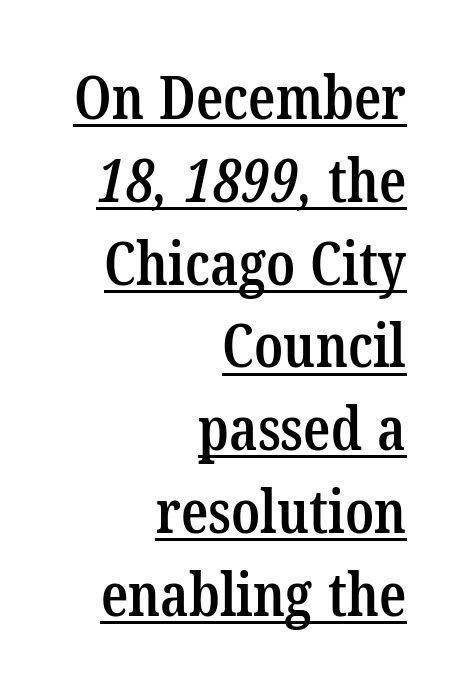
The image shows 60 px semibold, condensed serif type; set right-aligned, normal line spacing (1.38x), normal letter spacing, underlined; low stroke contrast and a medium x-height.
